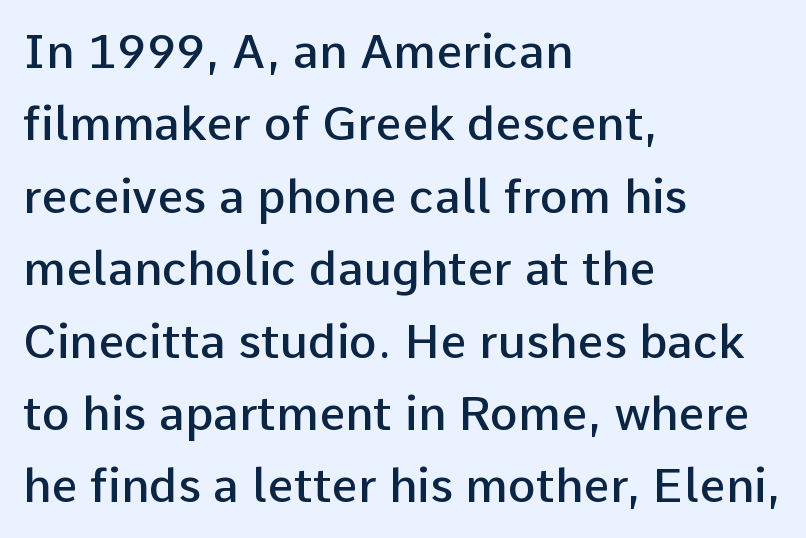
The image shows 47 px semibold sans-serif type, upright; set left-aligned, normal line spacing (1.54x), normal letter spacing, not underlined; low stroke contrast and a medium x-height.
